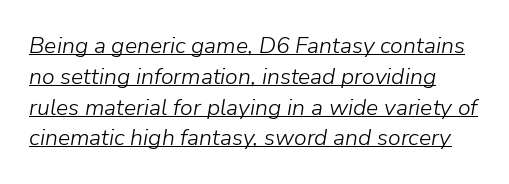
{"italic": "yes", "lean": "right", "slant_degrees": 9, "bold": "no", "underline": "yes", "line_spacing": "normal", "line_spacing_ratio": 1.34, "letter_spacing": "normal", "letter_spacing_em": 0.0, "glyph_px": 23}
